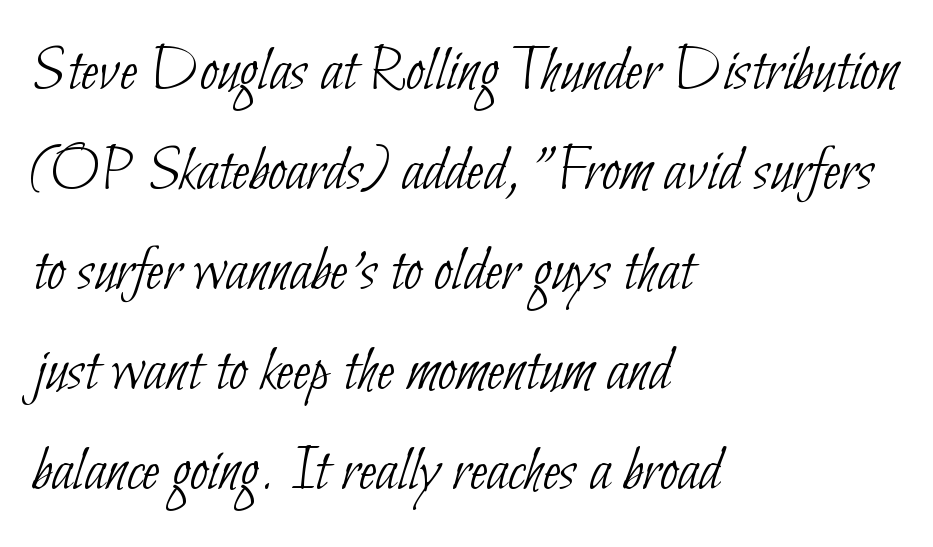
Looks like regular typesetting: each glyph gets only the width it needs. Look at the tracking — it's just the regular setting, nothing added. Vertically, the passage feels balanced, rows spaced as you'd expect. Beneath every word, the page is bare. A light-to-regular cut is what we see here. The paragraph shown leans on its left margin.
